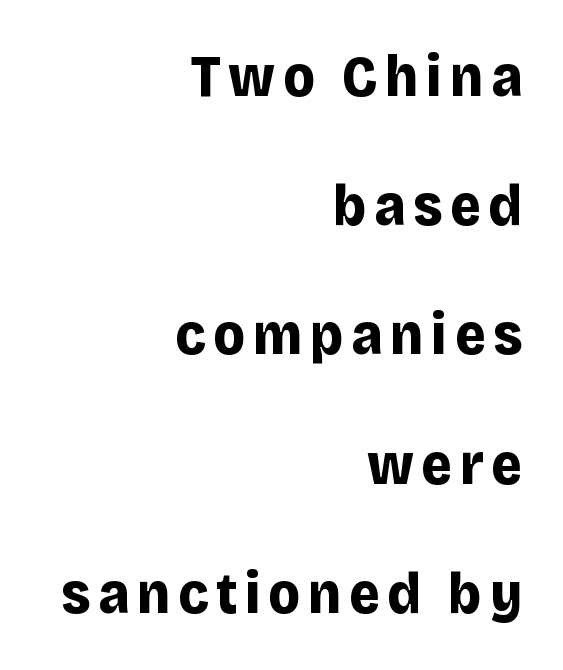
Q: Is the text bold? A: Yes.
Q: Is the text italic (slanted)? A: No, it is upright.
Q: Is the typeface a serif or a sans-serif typeface? A: Sans-serif.
Q: Is the text underlined? A: No.
Q: How is the paragraph aligned? A: Right-aligned.
Q: Is the spacing between lines tight, normal or loose? A: Loose.
Q: Width (condensed, normal, or wide)? A: Normal.
Q: Stroke contrast? A: Low.
Q: x-height? A: Large.
Q: Monospaced? A: No.
